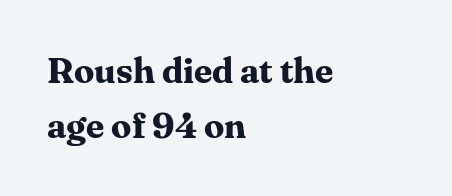
{"serif": "yes", "italic": "no", "bold": "yes", "weight": "bold", "width": "normal", "stroke_contrast": "medium", "x_height": "medium", "monospaced": "no", "underline": "no", "align": "left", "line_spacing": "normal", "line_spacing_ratio": 1.54, "letter_spacing": "normal", "letter_spacing_em": 0.0, "glyph_px": 36}
